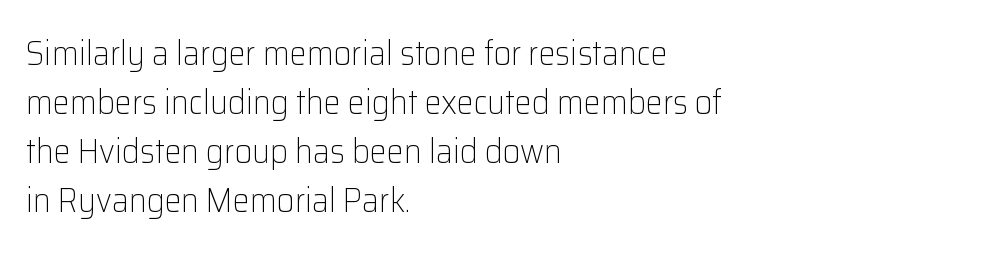
{"serif": "no", "italic": "no", "bold": "no", "weight": "light", "width": "normal", "stroke_contrast": "low", "x_height": "medium", "monospaced": "no", "underline": "no", "align": "left", "line_spacing": "normal", "line_spacing_ratio": 1.44, "letter_spacing": "normal", "letter_spacing_em": 0.0, "glyph_px": 34}
